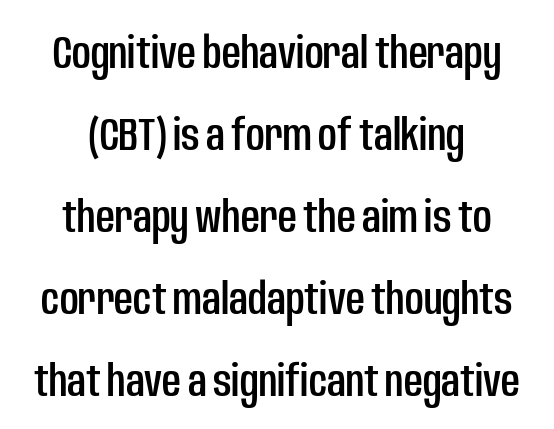
The image shows 46 px condensed sans-serif type, upright; set centered, line spacing 1.78x, normal letter spacing, not underlined; low stroke contrast and a large x-height.
